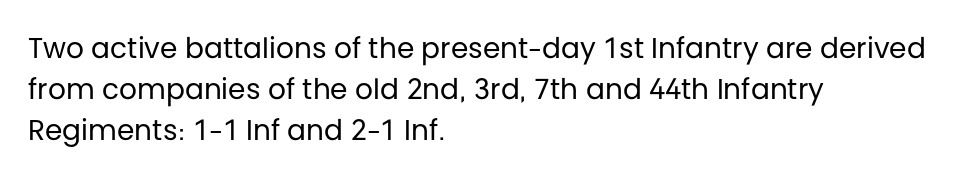
Students, observe: this is what conventionally led text looks like. Is there any slant? The stems are plumb. Proportional: the letters do not fall into vertical columns. Caption: standard tracking, unaltered. Heaviness? Minimal to ordinary, like unemphasized prose. The lines are quadded left.
